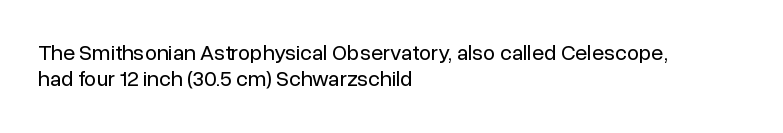
The lettering holds an erect, upright posture throughout. A light-to-regular cut is what we see here. Line starts are locked; line ends wander. The tracking reads as untouched default to a designer's eye.
